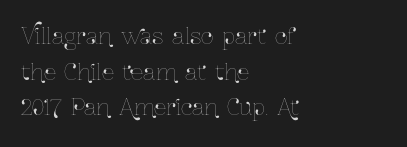
The image shows 22 px text type, upright; set left-aligned, normal line spacing (1.62x), normal letter spacing, not underlined.
